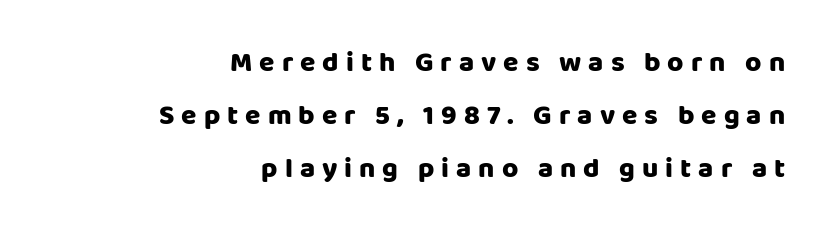
Spacing between characters has been opened up far beyond the box default. Reading down the block, your eye finds every line finishing at a fixed right position. Look at the bottom of the vertical strokes: they stop flat, with no serifs. The space beneath each line is pristine and unruled. Notice how the stems are strictly vertical — no italics here. Strokes here are thick enough to call this a true bold.
